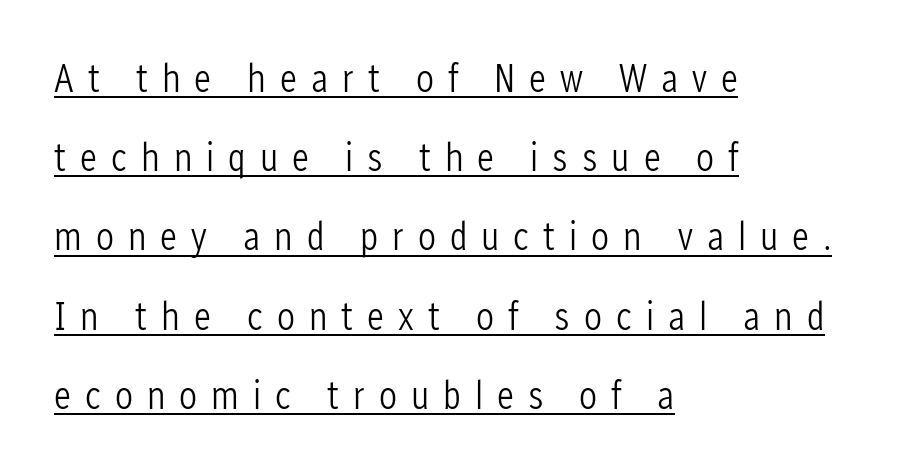
The type family on display is of the sans-serif kind. Check the space under the baseline: a stroke is drawn there. Caption: face not bold, strokes unweighted. Honestly, the letter spacing is so wide it's the main thing you notice. If you drew a line through each stem, it would be perfectly vertical. Looks like regular typesetting: each glyph gets only the width it needs.
